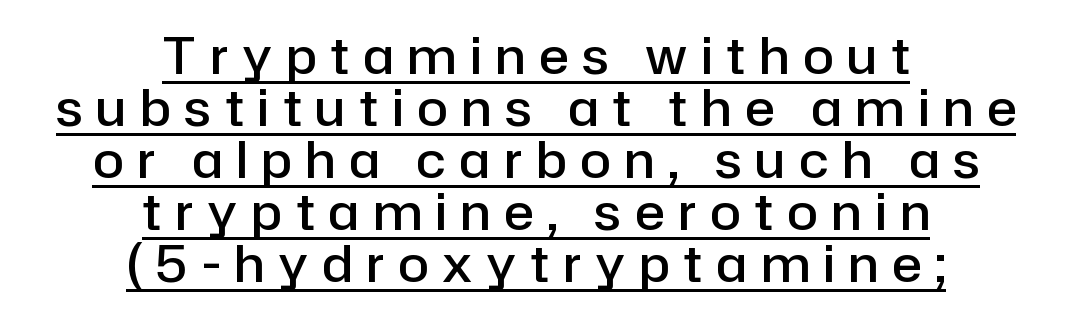
Q: Is the text bold? A: Semi-bold.
Q: Is the text italic (slanted)? A: No, it is upright.
Q: Is the typeface a serif or a sans-serif typeface? A: Sans-serif.
Q: Is the text underlined? A: Yes.
Q: How is the paragraph aligned? A: Centered.
Q: Is the spacing between letters normal or unusually wide? A: Unusually wide.
Q: Is the spacing between lines tight, normal or loose? A: Tight.
Q: Width (condensed, normal, or wide)? A: Normal.
Q: Stroke contrast? A: Low.
Q: x-height? A: Medium.
Q: Monospaced? A: No.
